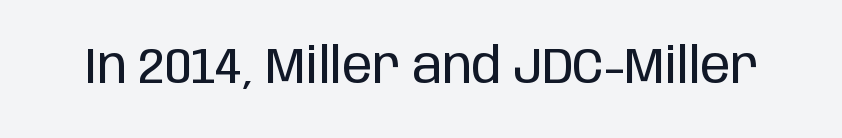
Q: Is the text bold? A: No.
Q: Is the text italic (slanted)? A: No, it is upright.
Q: Is the typeface a serif or a sans-serif typeface? A: Sans-serif.
Q: Is the text underlined? A: No.
Q: Is the spacing between letters normal or unusually wide? A: Normal.
Q: Width (condensed, normal, or wide)? A: Condensed.
Q: Stroke contrast? A: Low.
Q: x-height? A: Large.
Q: Monospaced? A: No.
